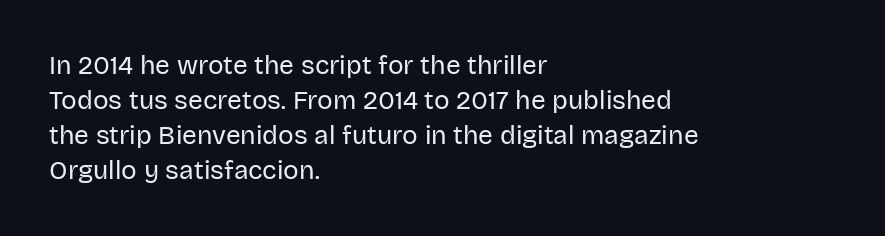
The strip under each line holds only bare page. Short note: letters normally spaced. The axis of the letterforms is exactly vertical. Line spacing here is normal. The rendering anchors every line to the left-hand side.
